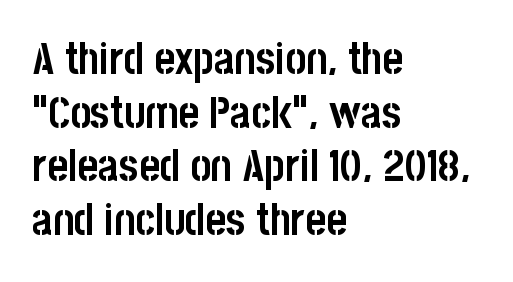
The image shows 44 px semibold, condensed sans-serif type, upright; set left-aligned, line spacing 1.22x, normal letter spacing, not underlined; low stroke contrast and a large x-height.
